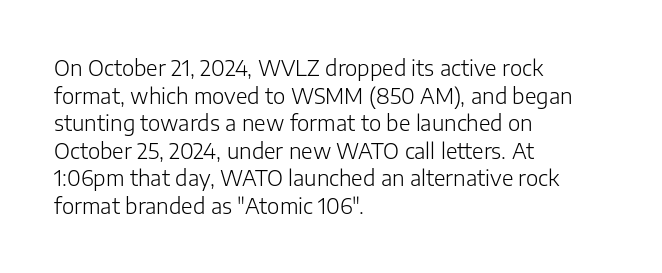
Teacher's note: observe the even left margin — that is flush-left alignment. The line texture is even and compact thanks to regular tracking. The lettering stays uniformly vertical, giving the passage a roman look. The baseline area is clear.
